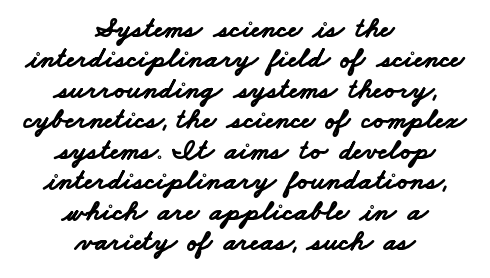
Q: Is the text bold? A: Yes.
Q: Is the typeface a serif or a sans-serif typeface? A: Sans-serif.
Q: Is the text underlined? A: No.
Q: How is the paragraph aligned? A: Centered.
Q: Is the spacing between letters normal or unusually wide? A: Normal.
Q: Is the spacing between lines tight, normal or loose? A: Tight.
Q: Width (condensed, normal, or wide)? A: Wide.
Q: Stroke contrast? A: Low.
Q: x-height? A: Small.
Q: Monospaced? A: No.
